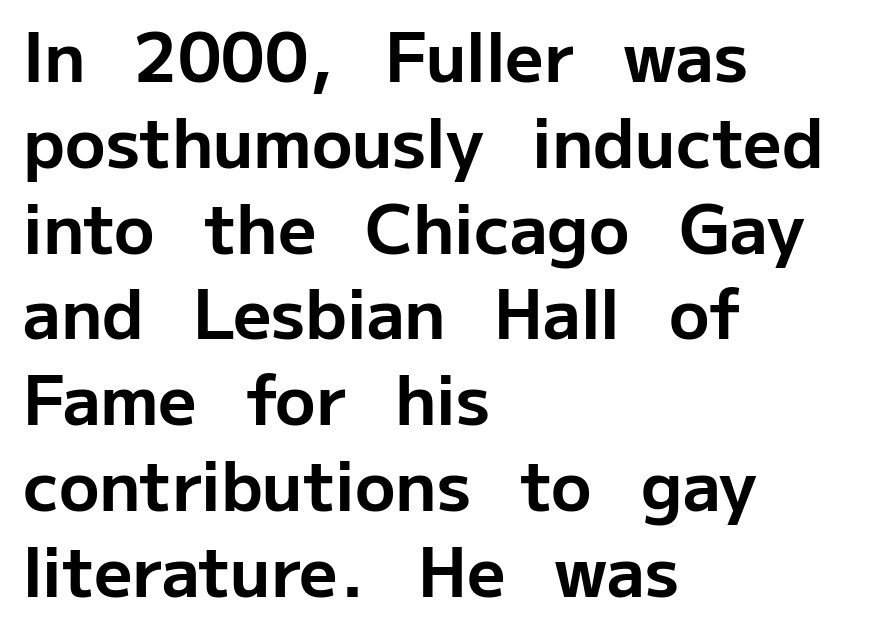
Q: Is the text bold? A: Yes.
Q: Is the text italic (slanted)? A: No, it is upright.
Q: Is the typeface a serif or a sans-serif typeface? A: Sans-serif.
Q: Is the text underlined? A: No.
Q: How is the paragraph aligned? A: Left-aligned.
Q: Is the spacing between letters normal or unusually wide? A: Normal.
Q: Is the spacing between lines tight, normal or loose? A: Normal.
Q: Width (condensed, normal, or wide)? A: Normal.
Q: Stroke contrast? A: Low.
Q: x-height? A: Medium.
Q: Monospaced? A: No.
